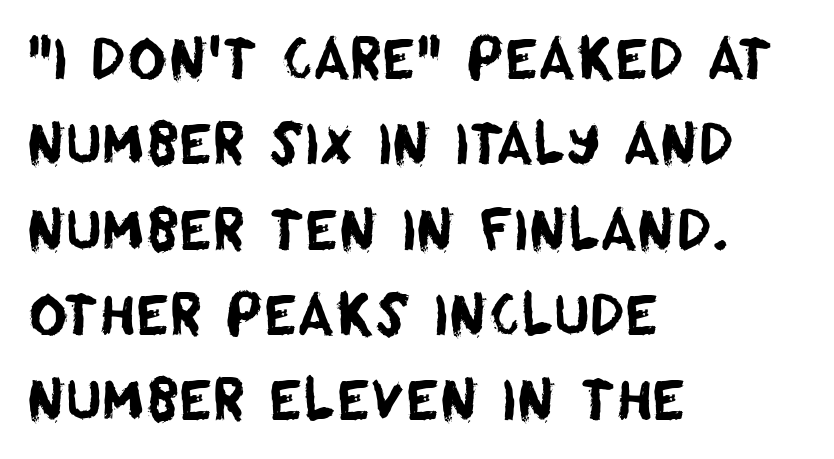
The image shows 54 px sans-serif type; set left-aligned, normal line spacing (1.58x), normal letter spacing, not underlined; low stroke contrast and a large x-height.
